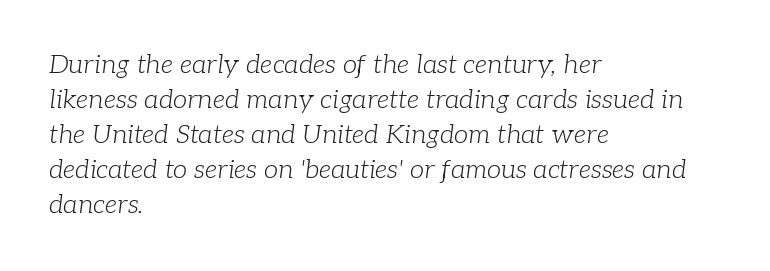
The rows are spaced the way most documents space them. One-word summary of the alignment: left. The horizontal fit of the characters is conventional and even. The area under the type is left untouched. Heft: none added — not bold.
